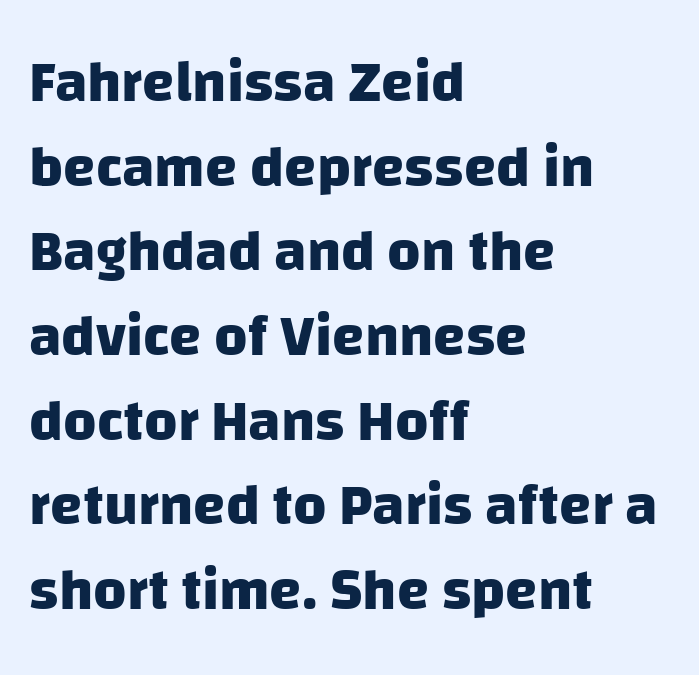
How would I describe the line gaps? Plain and ordinary. A student would call this left alignment; a typographer would say flush left, rag right. I'd describe the lettering as bold — thick and assertive. This rendering leaves character spacing at its baseline value.
